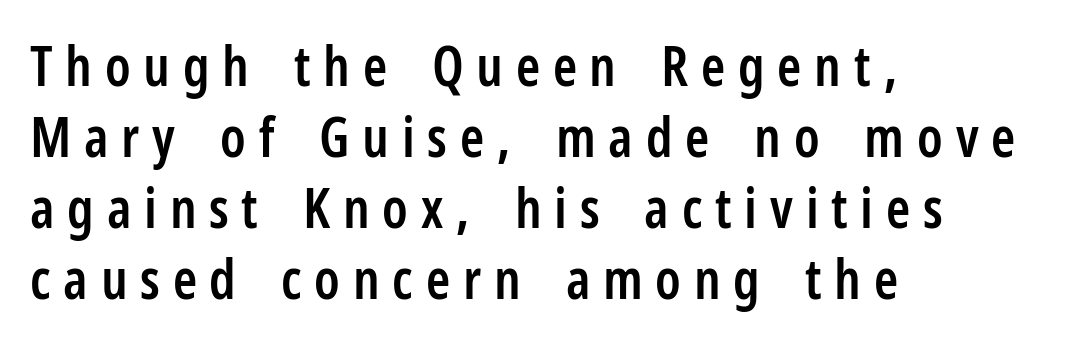
{"serif": "no", "italic": "no", "bold": "semi", "weight": "semibold", "width": "condensed", "stroke_contrast": "low", "x_height": "medium", "monospaced": "no", "underline": "no", "align": "left", "line_spacing": "normal", "line_spacing_ratio": 1.29, "letter_spacing": "wide", "letter_spacing_em": 0.23, "glyph_px": 55}
